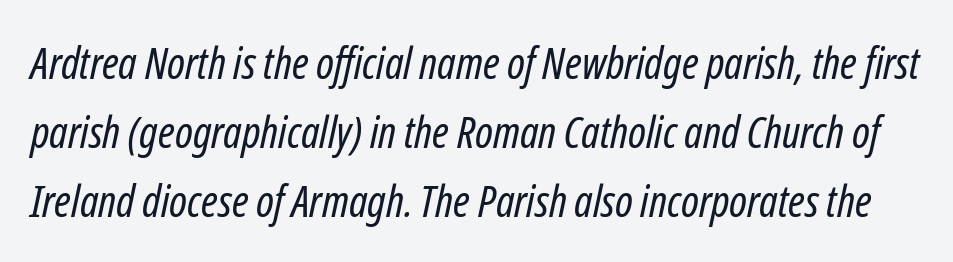
The image shows 44 px regular-weight, condensed type, italic (leaning right); set normal line spacing (1.57x), normal letter spacing, not underlined; low stroke contrast and a medium x-height.
